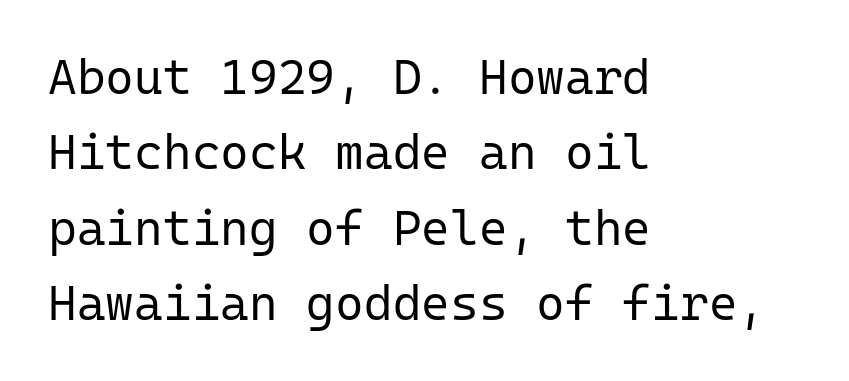
The typeface has the unassuming heft of standard copy or less. The passage shown stacks its lines at a standard gap. A typesetter would call this zero additional tracking. In CSS terms this would be text-align: left. Here the designer chose a console-style face with uniform glyph widths.
